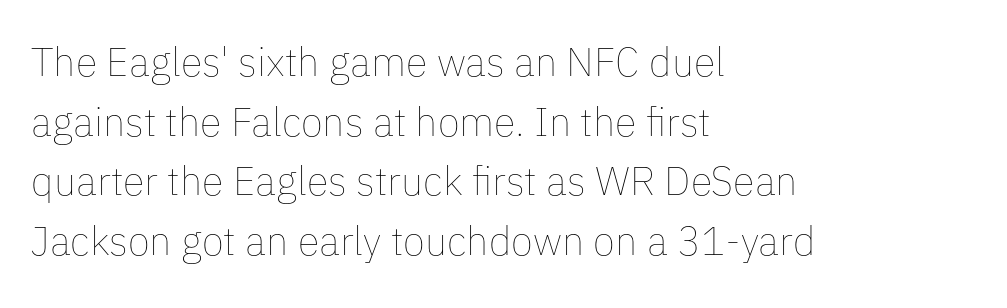
Q: Is the text bold? A: No.
Q: Is the text italic (slanted)? A: No, it is upright.
Q: Is the text underlined? A: No.
Q: How is the paragraph aligned? A: Left-aligned.
Q: Is the spacing between letters normal or unusually wide? A: Normal.
Q: Is the spacing between lines tight, normal or loose? A: Normal.
Q: Width (condensed, normal, or wide)? A: Normal.
Q: Stroke contrast? A: Low.
Q: x-height? A: Medium.
Q: Monospaced? A: No.
